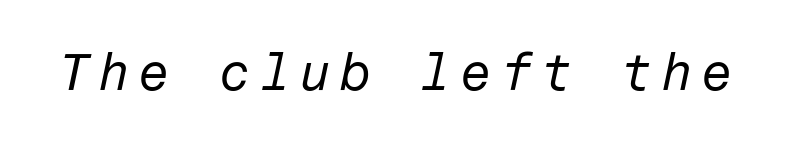
Q: Is the text bold? A: No.
Q: Is the text italic (slanted)? A: Yes, it leans right by about 12 degrees.
Q: Is the text underlined? A: No.
Q: Width (condensed, normal, or wide)? A: Normal.
Q: Stroke contrast? A: Low.
Q: x-height? A: Medium.
